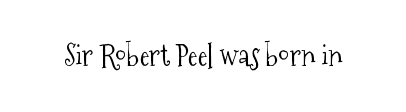
The image shows 29 px light, condensed serif type, upright; set normal letter spacing, not underlined; medium stroke contrast and a medium x-height.
